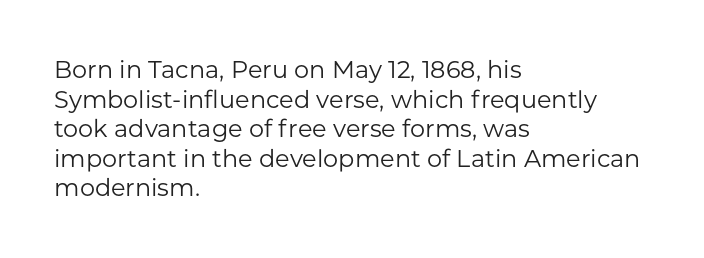
The image shows 24 px text type, upright; set left-aligned, line spacing 1.23x, normal letter spacing, not underlined.
